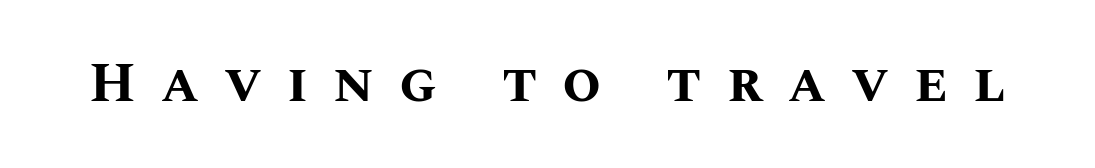
These lines carry a lot of weight — the face is fully bold. Anything drawn beneath the words? Only blank space. Posture: vertical. Do the characters align in a grid? No, the font is proportional. Here the glyphs are tracked loosely, breaking word shapes into spaced letters.
